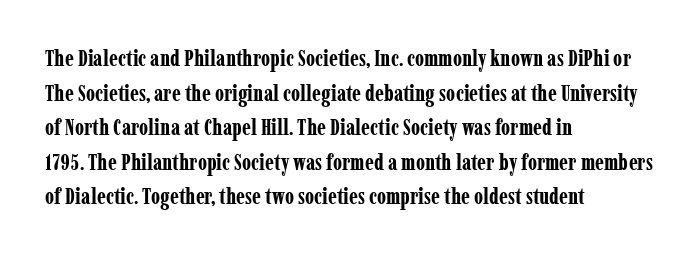
{"italic": "no", "bold": "yes", "underline": "no", "align": "left", "line_spacing": "normal", "line_spacing_ratio": 1.57, "letter_spacing": "normal", "letter_spacing_em": 0.0, "glyph_px": 22}
